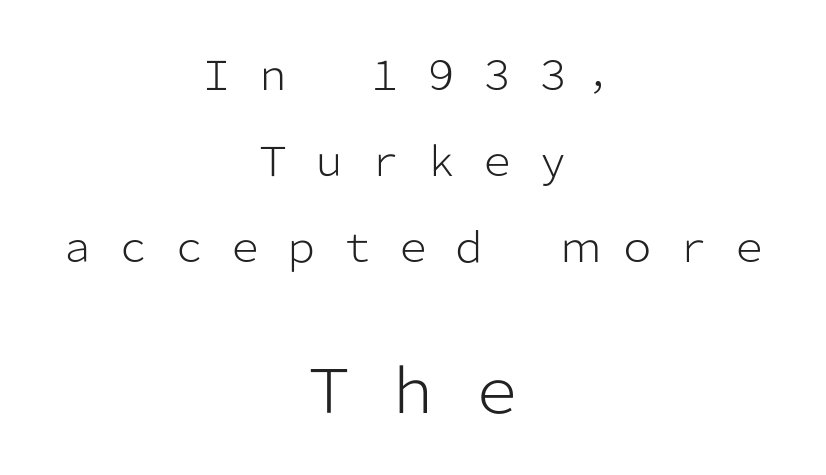
The image shows 60 px light sans-serif type, upright; set centered, loose line spacing (2.15x), unusually wide letter spacing (+0.4 em), not underlined; the second (bottom) block is 1.5x larger; low stroke contrast and a medium x-height.
